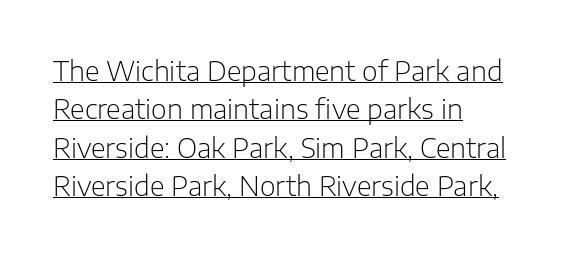
The lettering holds an erect, upright posture throughout. Quick note: underline on. No heavy texture on the line: the type isn't bold. Whoever set this chose a conventional vertical rhythm.
